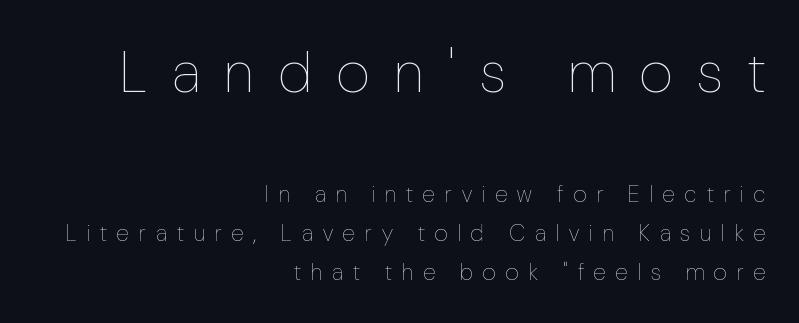
Q: Is the text bold? A: No.
Q: Is the text italic (slanted)? A: No, it is upright.
Q: Is the text underlined? A: No.
Q: How is the paragraph aligned? A: Right-aligned.
Q: Is the spacing between letters normal or unusually wide? A: Unusually wide.
Q: Is the spacing between lines tight, normal or loose? A: Normal.
Q: Which block of text is set in a larger size, the first (top) or the second (bottom)? A: The first (top) one.
Q: Width (condensed, normal, or wide)? A: Condensed.
Q: Stroke contrast? A: Low.
Q: x-height? A: Medium.
Q: Monospaced? A: No.
